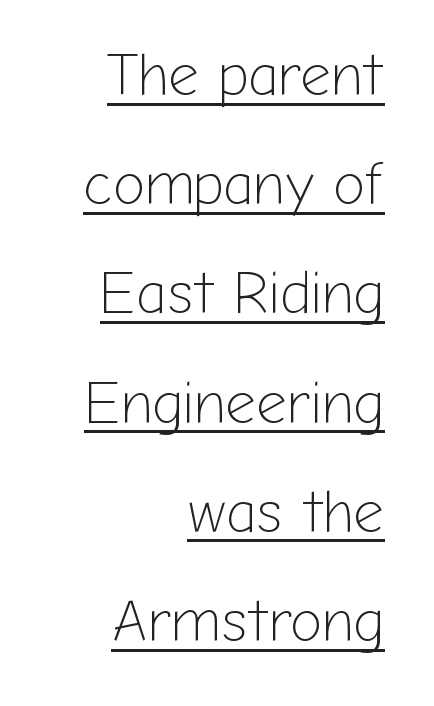
{"serif": "no", "italic": "no", "bold": "no", "weight": "light", "width": "normal", "stroke_contrast": "low", "x_height": "medium", "monospaced": "no", "underline": "yes", "align": "right", "line_spacing_ratio": 1.82, "letter_spacing": "normal", "letter_spacing_em": 0.0, "glyph_px": 60}
